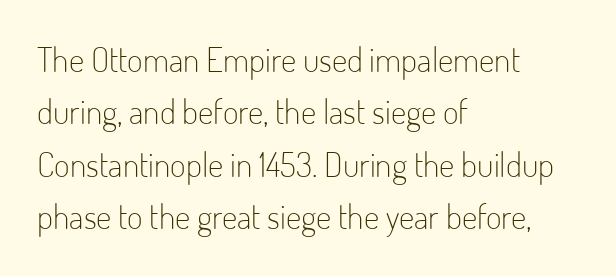
Q: Is the text bold? A: No.
Q: Is the text italic (slanted)? A: No, it is upright.
Q: Is the typeface a serif or a sans-serif typeface? A: Sans-serif.
Q: Is the text underlined? A: No.
Q: How is the paragraph aligned? A: Left-aligned.
Q: Is the spacing between letters normal or unusually wide? A: Normal.
Q: Is the spacing between lines tight, normal or loose? A: Normal.
Q: Width (condensed, normal, or wide)? A: Condensed.
Q: Stroke contrast? A: Low.
Q: x-height? A: Small.
Q: Monospaced? A: No.
